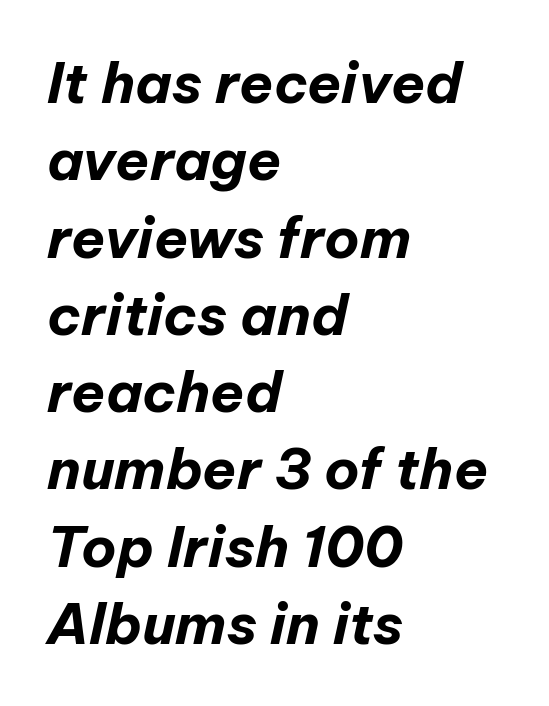
{"italic": "yes", "lean": "right", "slant_degrees": 12, "bold": "yes", "weight": "bold", "width": "normal", "stroke_contrast": "low", "x_height": "medium", "monospaced": "no", "underline": "no", "align": "left", "line_spacing": "normal", "line_spacing_ratio": 1.38, "letter_spacing": "normal", "letter_spacing_em": 0.0, "glyph_px": 56}
